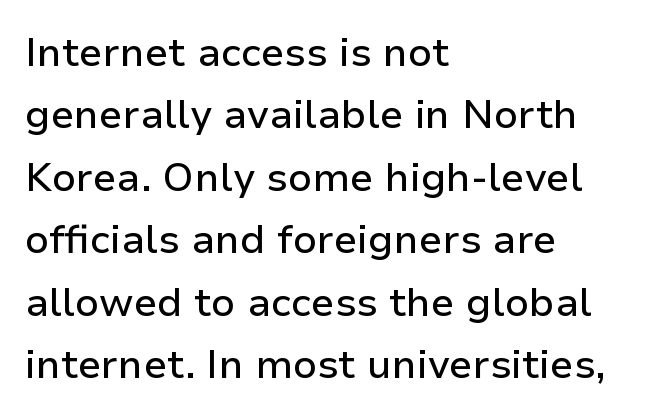
The rows are spaced the way most documents space them. These lines stack with their left ends in a neat column. Think of a printed novel: that variable character pitch is what you see here. The gap between lines stays unmarked. The type is set solid horizontally, with unmodified tracking. Nothing sits at the stroke ends, so this counts as sans-serif.
